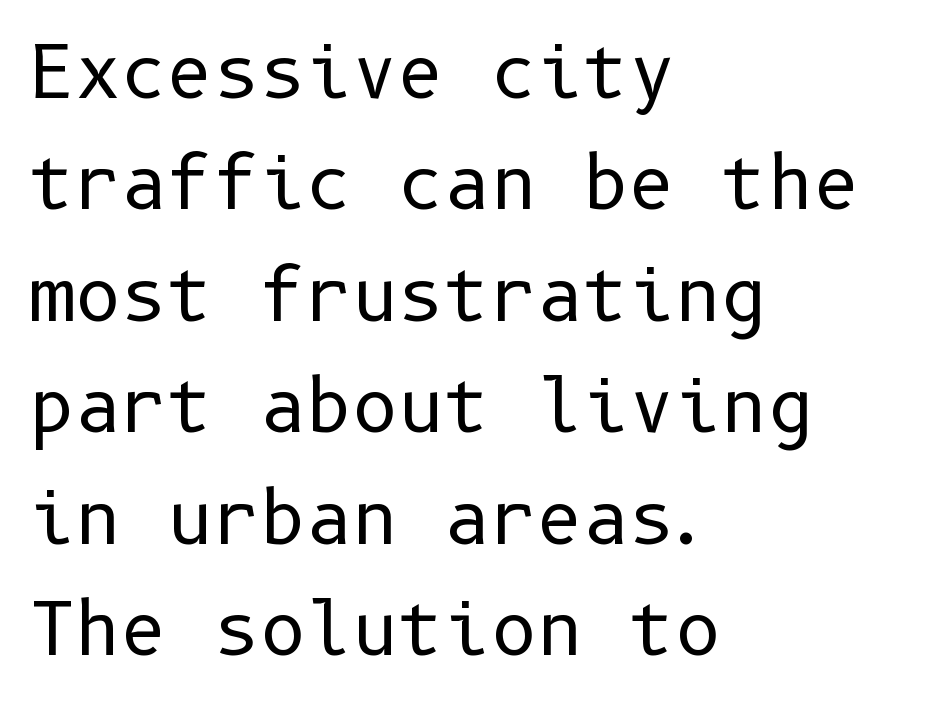
{"serif": "no", "italic": "no", "bold": "no", "weight": "regular", "width": "normal", "stroke_contrast": "low", "x_height": "medium", "underline": "no", "align": "left", "line_spacing": "normal", "line_spacing_ratio": 1.57, "letter_spacing": "normal", "letter_spacing_em": 0.0, "glyph_px": 71}
